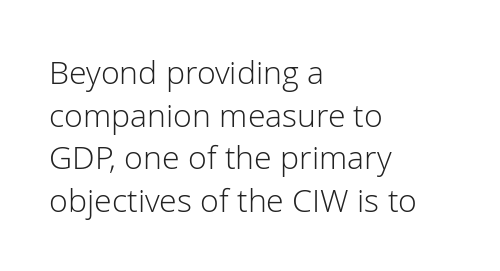
Underlining? Definitely not there. Visually the block forms a straight wall on the left and a jagged coastline on the right. Proportional: the letters do not fall into vertical columns. Horizontal bands of white between lines are of average thickness.
